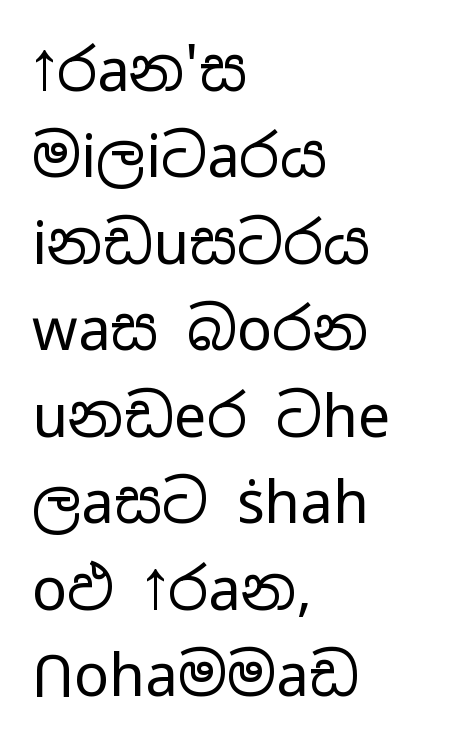
The image shows 58 px regular-weight, wide sans-serif type, upright; set left-aligned, normal line spacing (1.49x), normal letter spacing, not underlined; low stroke contrast and a medium x-height.
